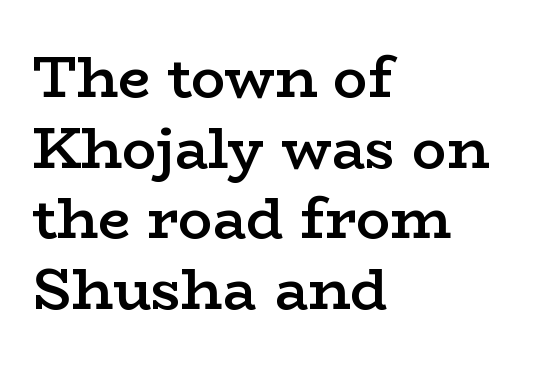
The image shows 57 px semibold, wide serif type, upright; set left-aligned, line spacing 1.24x, normal letter spacing, not underlined; low stroke contrast and a medium x-height.
